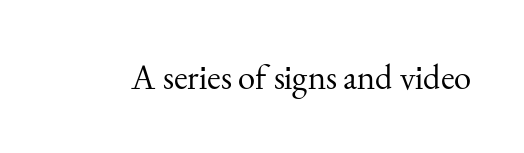
Q: Is the text bold? A: No.
Q: Is the text italic (slanted)? A: No, it is upright.
Q: Is the typeface a serif or a sans-serif typeface? A: Serif.
Q: Is the text underlined? A: No.
Q: Is the spacing between letters normal or unusually wide? A: Normal.
Q: Width (condensed, normal, or wide)? A: Normal.
Q: Stroke contrast? A: Medium.
Q: x-height? A: Small.
Q: Monospaced? A: No.
